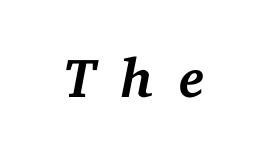
{"serif": "yes", "italic": "yes", "lean": "right", "slant_degrees": 11, "bold": "yes", "weight": "semibold", "width": "normal", "stroke_contrast": "medium", "x_height": "medium", "monospaced": "no", "underline": "no", "letter_spacing": "wide", "letter_spacing_em": 0.45, "glyph_px": 55}
